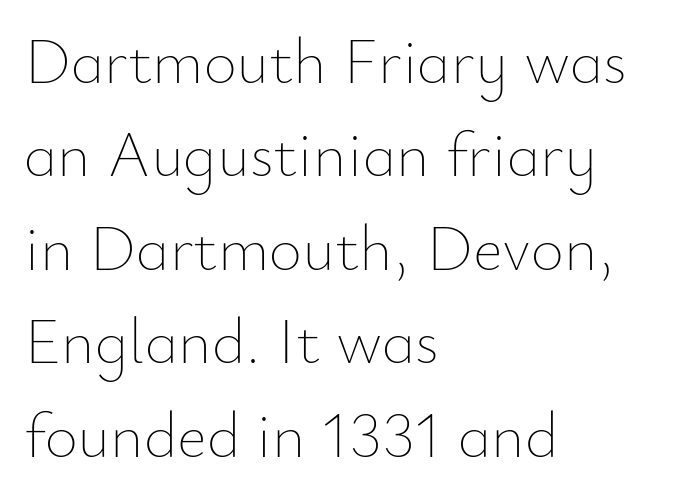
Q: Is the text bold? A: No.
Q: Is the text italic (slanted)? A: No, it is upright.
Q: Is the text underlined? A: No.
Q: How is the paragraph aligned? A: Left-aligned.
Q: Is the spacing between letters normal or unusually wide? A: Normal.
Q: Is the spacing between lines tight, normal or loose? A: Normal.
Q: Width (condensed, normal, or wide)? A: Normal.
Q: Stroke contrast? A: Low.
Q: x-height? A: Small.
Q: Monospaced? A: No.
